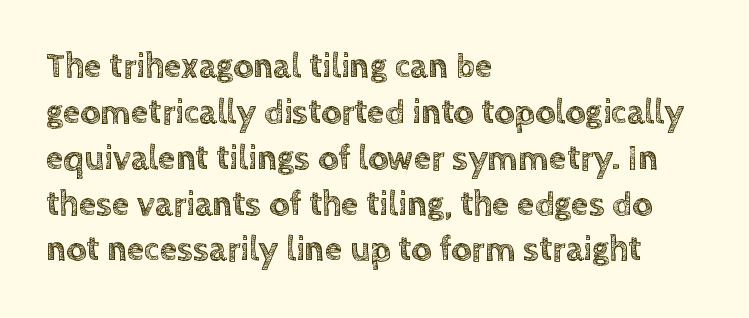
Q: Is the text italic (slanted)? A: No, it is upright.
Q: Is the text underlined? A: No.
Q: How is the paragraph aligned? A: Left-aligned.
Q: Is the spacing between letters normal or unusually wide? A: Normal.
Q: Is the spacing between lines tight, normal or loose? A: Normal.
Q: Width (condensed, normal, or wide)? A: Normal.
Q: x-height? A: Large.
Q: Monospaced? A: No.
